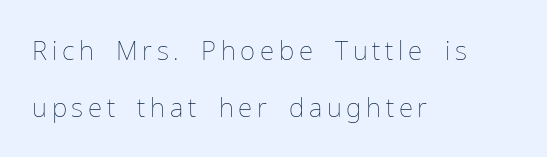
The image shows 26 px text type, upright; set left-aligned, loose line spacing (2.19x), not underlined.
